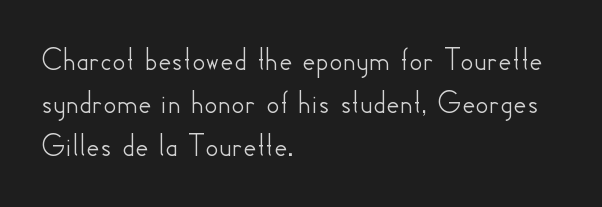
{"serif": "no", "italic": "no", "width": "normal", "stroke_contrast": "low", "x_height": "small", "monospaced": "no", "underline": "no", "align": "left", "line_spacing": "normal", "line_spacing_ratio": 1.35, "letter_spacing": "normal", "letter_spacing_em": 0.0, "glyph_px": 32}
